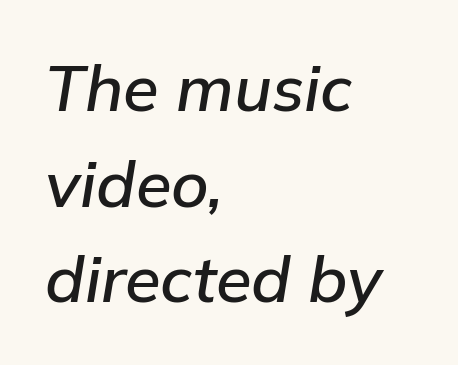
Q: Is the text italic (slanted)? A: Yes, it leans right by about 9 degrees.
Q: Is the text underlined? A: No.
Q: How is the paragraph aligned? A: Left-aligned.
Q: Is the spacing between letters normal or unusually wide? A: Normal.
Q: Is the spacing between lines tight, normal or loose? A: Normal.
Q: Width (condensed, normal, or wide)? A: Normal.
Q: Stroke contrast? A: Low.
Q: x-height? A: Medium.
Q: Monospaced? A: No.
